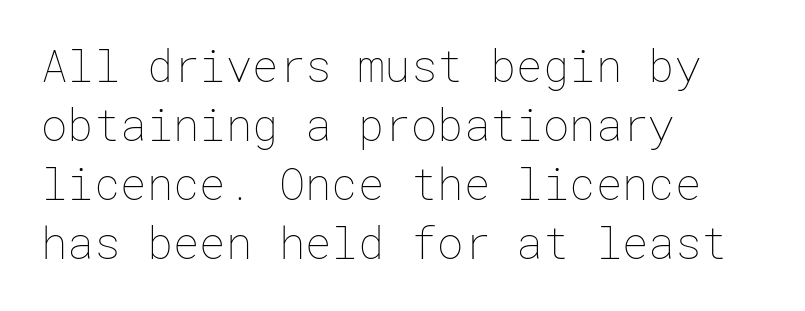
Q: Is the text bold? A: No.
Q: Is the text italic (slanted)? A: No, it is upright.
Q: Is the text underlined? A: No.
Q: How is the paragraph aligned? A: Left-aligned.
Q: Is the spacing between letters normal or unusually wide? A: Normal.
Q: Is the spacing between lines tight, normal or loose? A: Normal.
Q: Width (condensed, normal, or wide)? A: Normal.
Q: Stroke contrast? A: Low.
Q: x-height? A: Medium.
